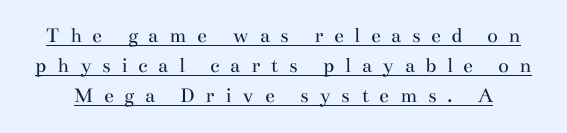
Q: Is the text bold? A: No.
Q: Is the text italic (slanted)? A: No, it is upright.
Q: Is the text underlined? A: Yes.
Q: Is the spacing between letters normal or unusually wide? A: Unusually wide.
Q: Is the spacing between lines tight, normal or loose? A: Normal.
